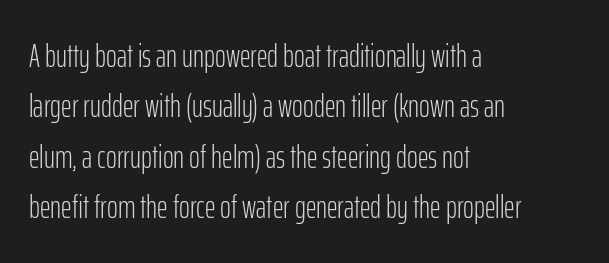
Q: Is the text bold? A: No.
Q: Is the text italic (slanted)? A: No, it is upright.
Q: Is the typeface a serif or a sans-serif typeface? A: Sans-serif.
Q: Is the text underlined? A: No.
Q: How is the paragraph aligned? A: Left-aligned.
Q: Is the spacing between letters normal or unusually wide? A: Normal.
Q: Is the spacing between lines tight, normal or loose? A: Normal.
Q: Width (condensed, normal, or wide)? A: Condensed.
Q: Stroke contrast? A: Low.
Q: x-height? A: Medium.
Q: Monospaced? A: No.
